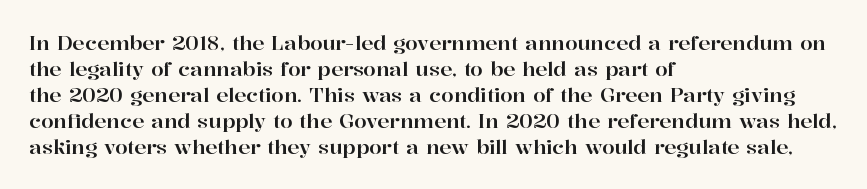
The image shows 20 px text type, upright; set left-aligned, normal line spacing (1.3x), normal letter spacing, not underlined.
